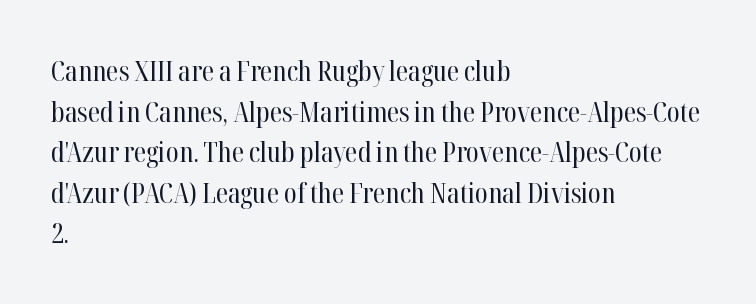
Q: Is the text bold? A: No.
Q: Is the text italic (slanted)? A: No, it is upright.
Q: Is the typeface a serif or a sans-serif typeface? A: Serif.
Q: Is the text underlined? A: No.
Q: How is the paragraph aligned? A: Left-aligned.
Q: Is the spacing between letters normal or unusually wide? A: Normal.
Q: Is the spacing between lines tight, normal or loose? A: Normal.
Q: Width (condensed, normal, or wide)? A: Condensed.
Q: Stroke contrast? A: High.
Q: x-height? A: Medium.
Q: Monospaced? A: No.
